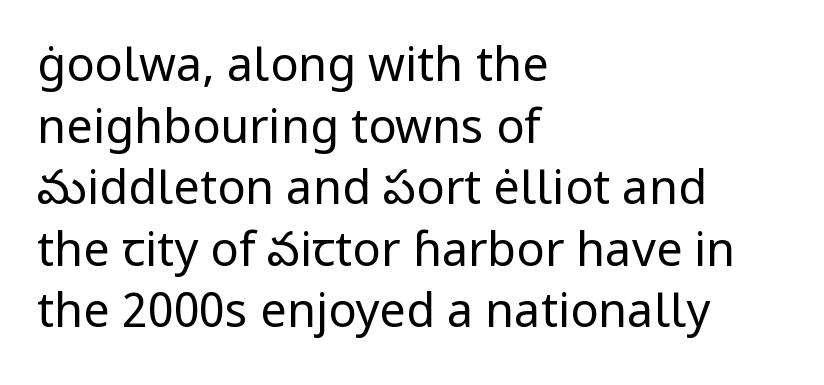
Q: Is the text bold? A: No.
Q: Is the text italic (slanted)? A: No, it is upright.
Q: Is the typeface a serif or a sans-serif typeface? A: Sans-serif.
Q: Is the text underlined? A: No.
Q: How is the paragraph aligned? A: Left-aligned.
Q: Is the spacing between letters normal or unusually wide? A: Normal.
Q: Is the spacing between lines tight, normal or loose? A: Normal.
Q: Width (condensed, normal, or wide)? A: Normal.
Q: Stroke contrast? A: Low.
Q: x-height? A: Medium.
Q: Monospaced? A: No.
